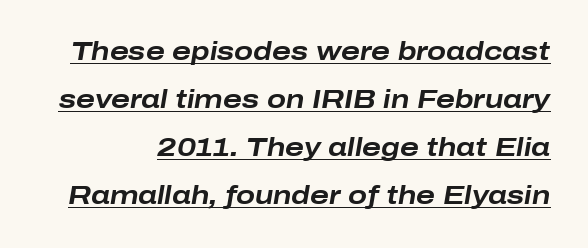
The image shows 25 px bold type, italic (leaning right); set loose line spacing (1.92x), normal letter spacing, underlined.
